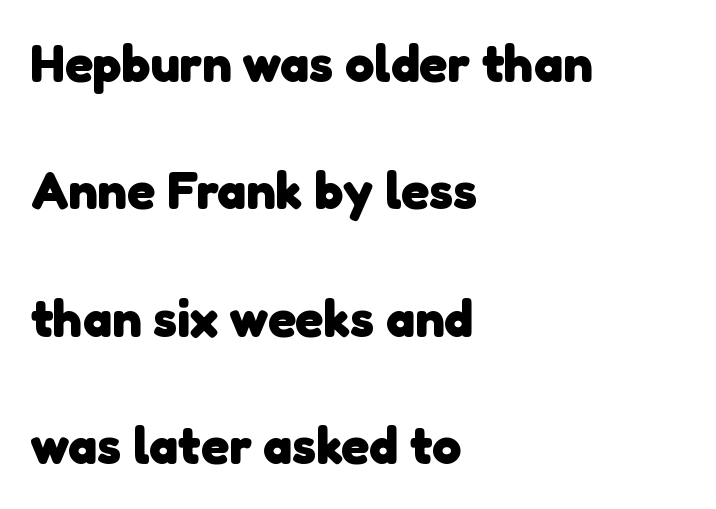
Bare-footed words on every line. Casual observation: everything's shoved over to the left. How are the letters spaced? Ordinarily, with no added tracking. These lines are rendered in a variable-pitch font. Strong, thick strokes mark this as bold type.
